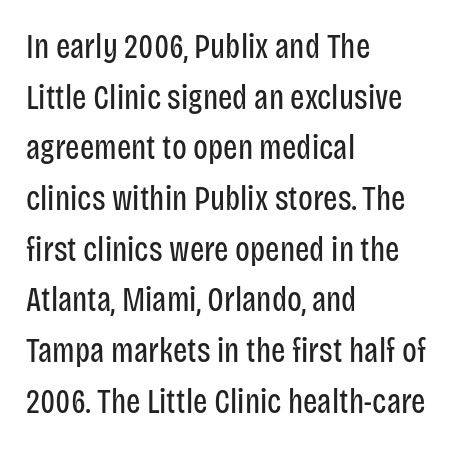
Q: Is the text bold? A: No.
Q: Is the text italic (slanted)? A: No, it is upright.
Q: Is the typeface a serif or a sans-serif typeface? A: Sans-serif.
Q: Is the text underlined? A: No.
Q: How is the paragraph aligned? A: Left-aligned.
Q: Is the spacing between letters normal or unusually wide? A: Normal.
Q: Is the spacing between lines tight, normal or loose? A: Normal.
Q: Width (condensed, normal, or wide)? A: Condensed.
Q: Stroke contrast? A: Low.
Q: x-height? A: Large.
Q: Monospaced? A: No.
